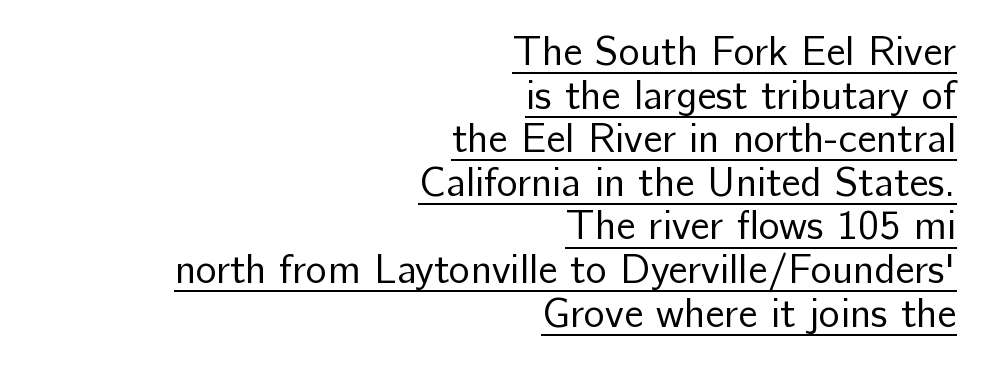
The image shows 40 px regular-weight sans-serif type, upright; set right-aligned, tight line spacing (1.09x), normal letter spacing, underlined; low stroke contrast and a medium x-height.
